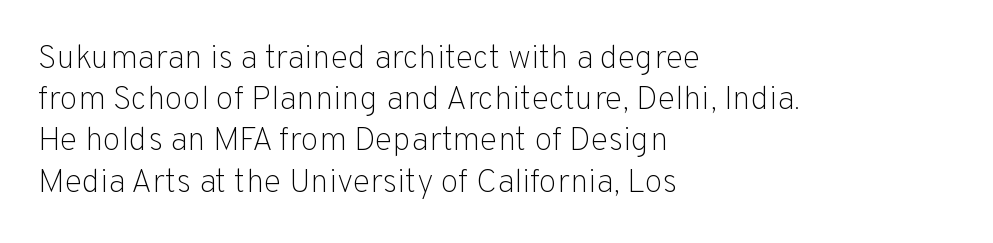
Q: Is the text bold? A: No.
Q: Is the text italic (slanted)? A: No, it is upright.
Q: Is the typeface a serif or a sans-serif typeface? A: Sans-serif.
Q: Is the text underlined? A: No.
Q: How is the paragraph aligned? A: Left-aligned.
Q: Is the spacing between letters normal or unusually wide? A: Normal.
Q: Is the spacing between lines tight, normal or loose? A: Normal.
Q: Width (condensed, normal, or wide)? A: Normal.
Q: Stroke contrast? A: Low.
Q: x-height? A: Medium.
Q: Monospaced? A: No.
